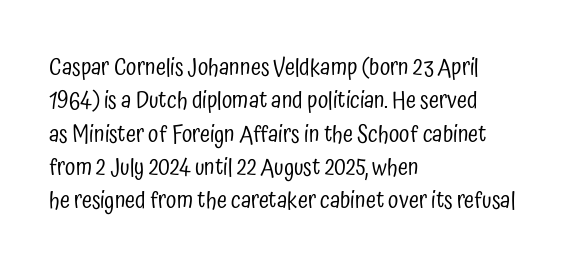
Q: Is the text bold? A: No.
Q: Is the text italic (slanted)? A: No, it is upright.
Q: Is the text underlined? A: No.
Q: How is the paragraph aligned? A: Left-aligned.
Q: Is the spacing between letters normal or unusually wide? A: Normal.
Q: Is the spacing between lines tight, normal or loose? A: Normal.
